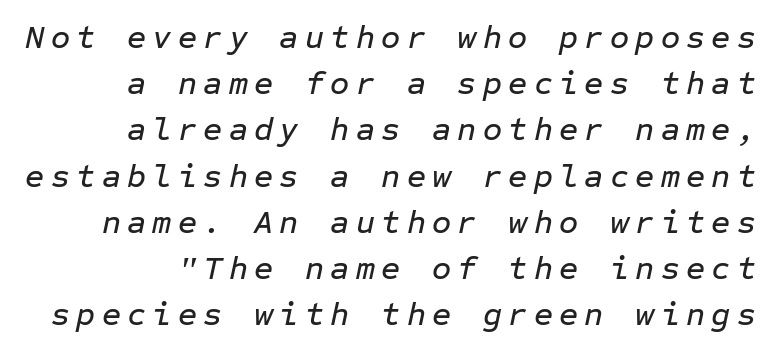
Do the characters align in a grid? Yes, the font is monospaced. The passage shown is not underscored anywhere. A normal amount of white space separates one row of letters from the next. Slanted lettering throughout.
